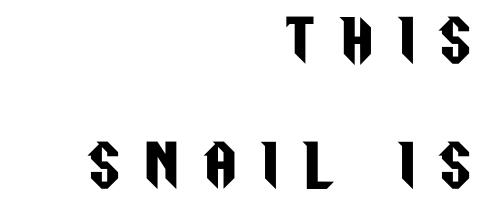
The image shows 56 px condensed sans-serif type, upright; set right-aligned, loose line spacing (2.24x), unusually wide letter spacing (+0.45 em), not underlined; low stroke contrast and a large x-height.
